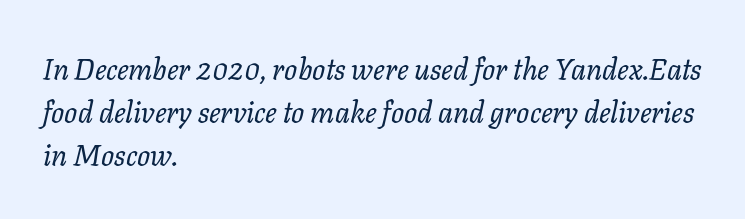
Q: Is the text bold? A: No.
Q: Is the text italic (slanted)? A: Yes, it leans right by about 11 degrees.
Q: Is the text underlined? A: No.
Q: How is the paragraph aligned? A: Left-aligned.
Q: Is the spacing between letters normal or unusually wide? A: Normal.
Q: Is the spacing between lines tight, normal or loose? A: Normal.
Q: Width (condensed, normal, or wide)? A: Normal.
Q: Stroke contrast? A: Low.
Q: x-height? A: Medium.
Q: Monospaced? A: No.
